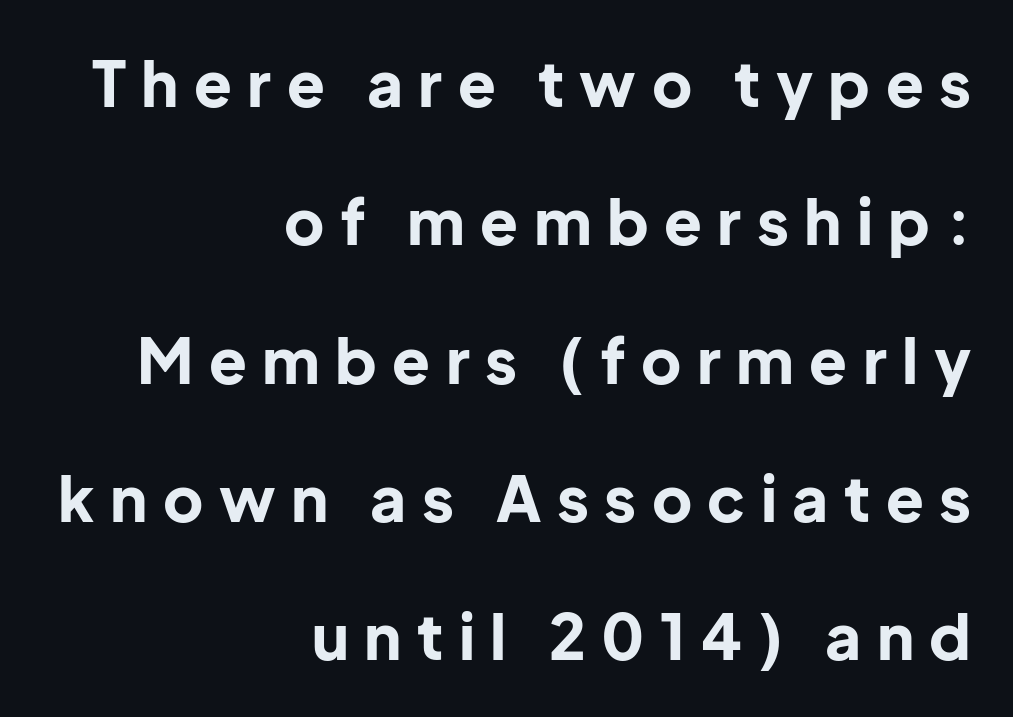
The line-height multiplier appears high, well above default. The lines are quadded right. Designer's note — italics off, roman on. Bare-footed words on every line. A typesetter would call this proportional, since set widths differ per character.
